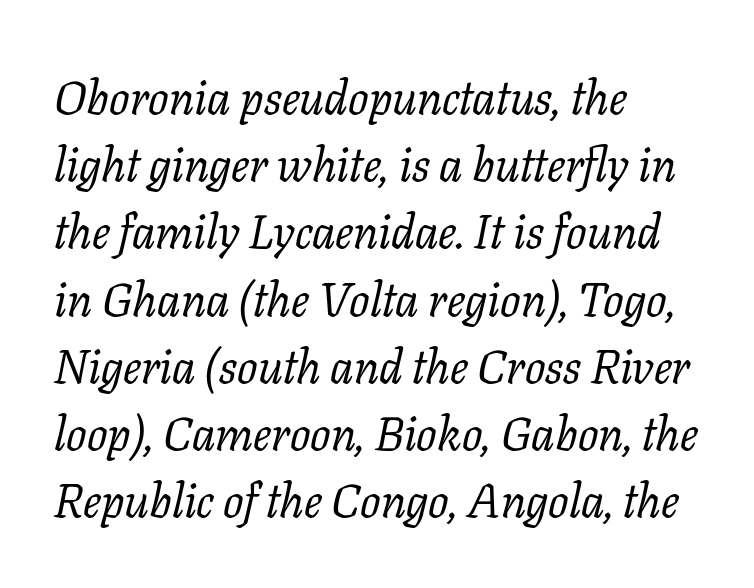
The image shows 48 px regular-weight serif type, italic (leaning right); set left-aligned, normal line spacing (1.4x), normal letter spacing, not underlined; low stroke contrast and a medium x-height.
